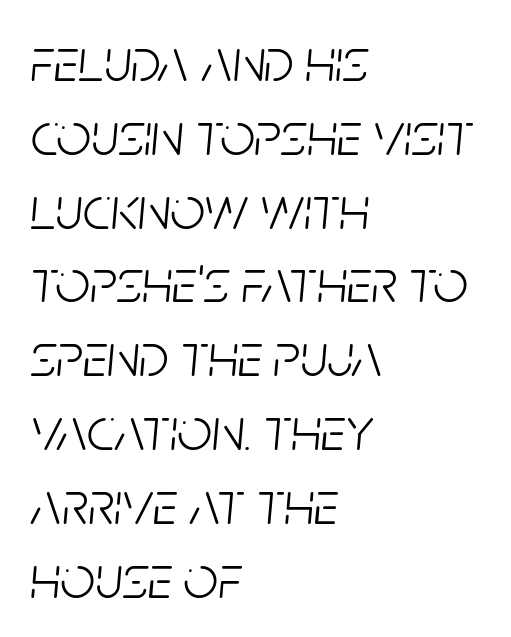
The gaps between neighbouring characters are ordinary and unremarkable. Character widths vary here, with narrow letters taking less room than wide ones. All the whitespace from short lines collects on the right. Anything drawn beneath the words? Only blank space. When letters slant like this, we call the style italic. No chunkiness to these letters — they're not bold.
